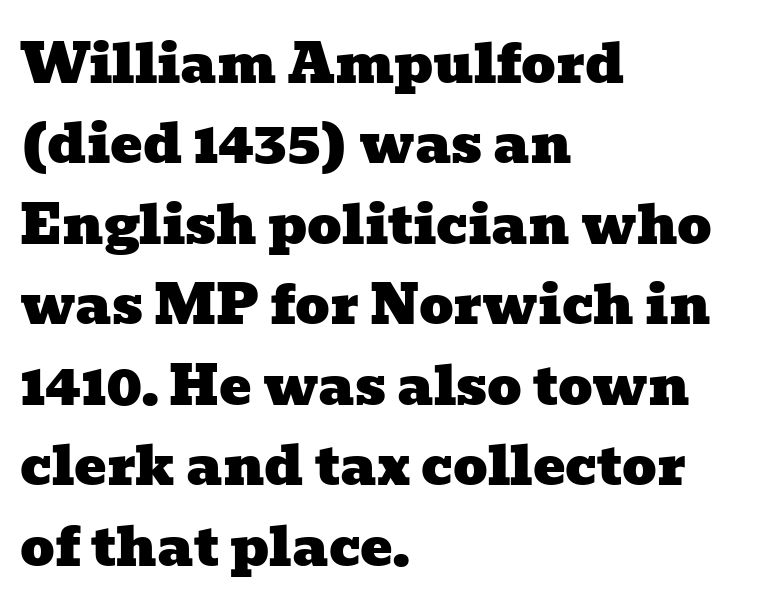
Q: Is the typeface a serif or a sans-serif typeface? A: Serif.
Q: Is the text underlined? A: No.
Q: How is the paragraph aligned? A: Left-aligned.
Q: Is the spacing between letters normal or unusually wide? A: Normal.
Q: Is the spacing between lines tight, normal or loose? A: Normal.
Q: Width (condensed, normal, or wide)? A: Wide.
Q: Stroke contrast? A: Low.
Q: x-height? A: Medium.
Q: Monospaced? A: No.
